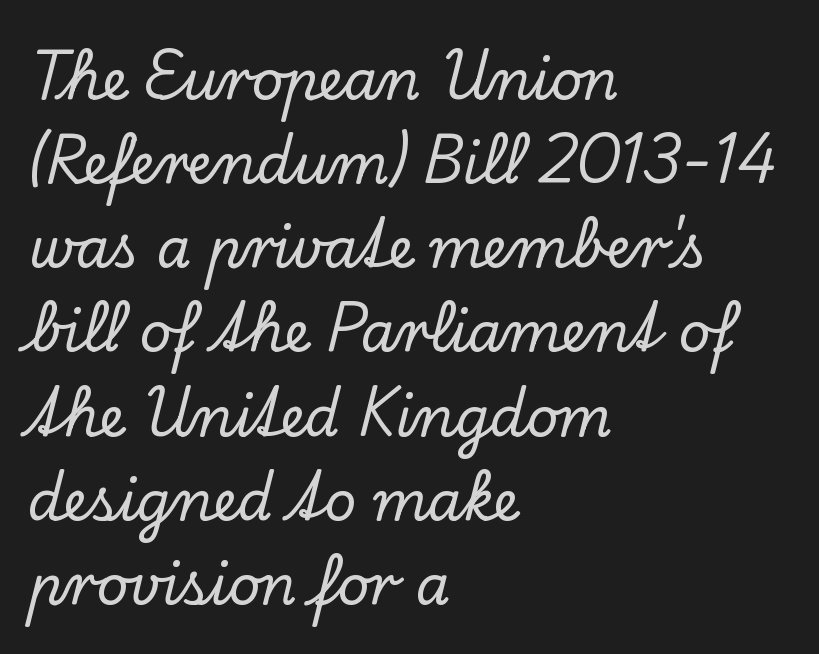
{"serif": "yes", "width": "normal", "stroke_contrast": "low", "x_height": "small", "monospaced": "no", "underline": "no", "align": "left", "line_spacing": "normal", "line_spacing_ratio": 1.53, "letter_spacing": "normal", "letter_spacing_em": 0.0, "glyph_px": 55}
